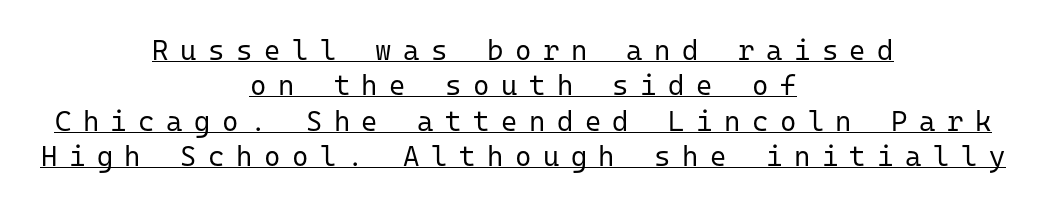
The image shows 28 px regular-weight sans-serif type, upright, monospaced; set centered, normal line spacing (1.26x), unusually wide letter spacing (+0.41 em), underlined; low stroke contrast and a medium x-height.
